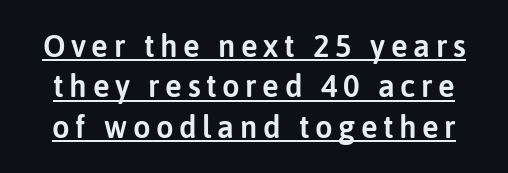
Here the designer chose a conventional face with non-uniform glyph widths. A typesetter would label this face a sans. Successive baselines arrive at the customary interval. Caption: lettering with a line underneath. Vertical strokes here are truly vertical.
